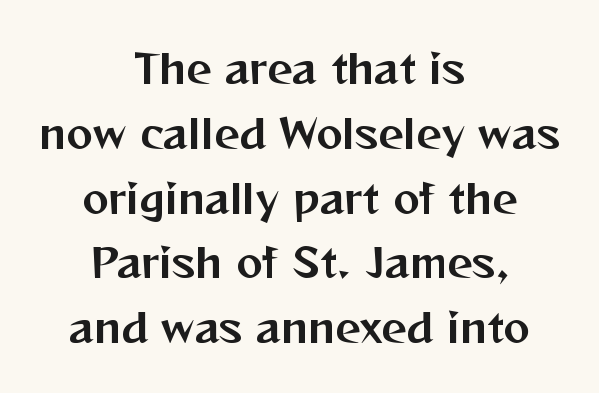
{"serif": "no", "italic": "no", "width": "normal", "stroke_contrast": "medium", "x_height": "medium", "monospaced": "no", "underline": "no", "align": "center", "line_spacing": "normal", "line_spacing_ratio": 1.62, "letter_spacing": "normal", "letter_spacing_em": 0.0, "glyph_px": 40}
